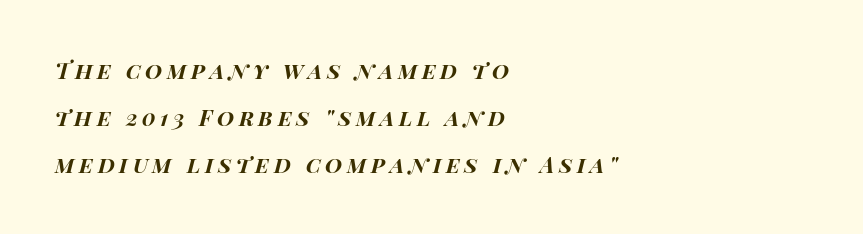
{"italic": "yes", "lean": "right", "slant_degrees": 15, "bold": "yes", "underline": "no", "align": "left", "line_spacing": "loose", "line_spacing_ratio": 2.13, "letter_spacing": "wide", "letter_spacing_em": 0.21, "glyph_px": 22}
